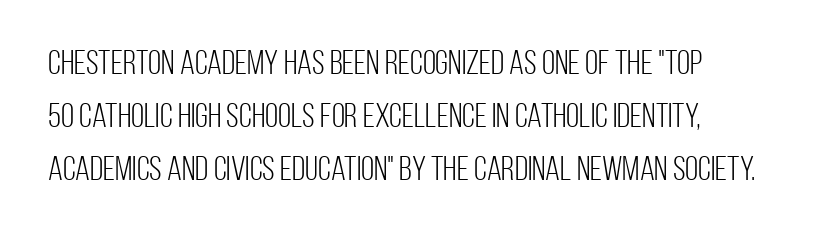
What stands out about the letter spacing? Nothing — it is the standard amount. Anything drawn beneath the words? Only blank space. These lines are rendered in a variable-pitch font. The leading is moderate, giving the passage an even texture. Italic? Not at all — the glyphs are vertical.
